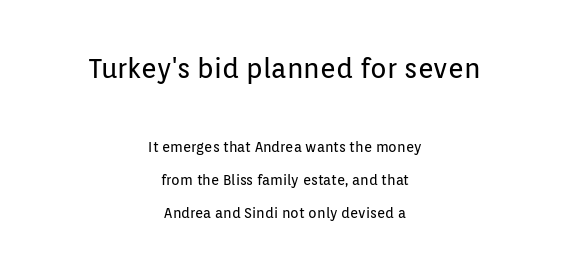
Leading: increased. The typeface has the unassuming heft of standard copy or less. Decoration check: the copy has no underline. Letter spacing: default. The initial chunk of copy outweighs the following chunk in type size.
